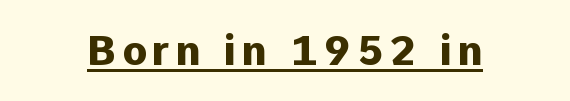
These lines are rendered in a variable-pitch font. In terms of posture, this sample is upright. The specimen includes a rule beneath the text block's lines. Chunky letters — that's bold for sure. A typesetter would label this face a sans.
